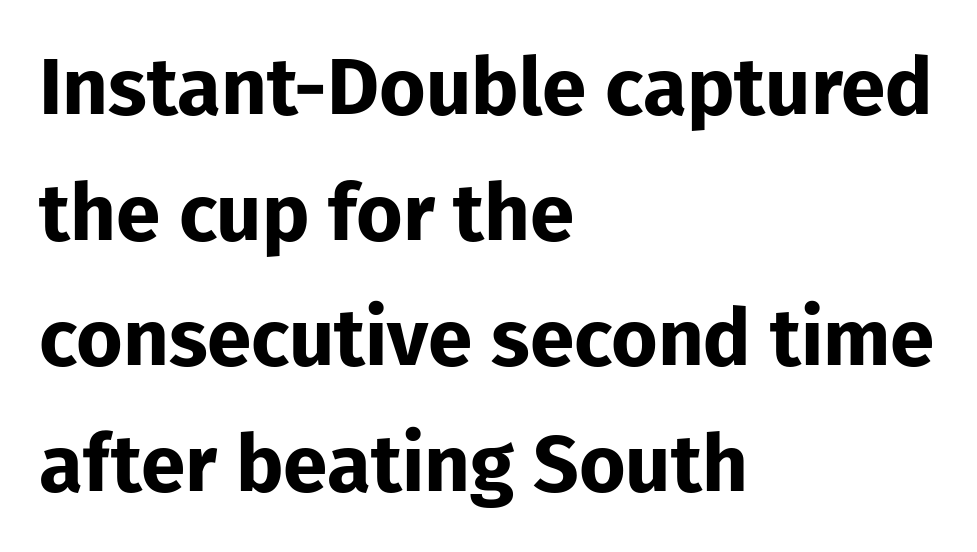
{"serif": "no", "italic": "no", "bold": "yes", "weight": "bold", "width": "normal", "stroke_contrast": "low", "x_height": "medium", "monospaced": "no", "underline": "no", "align": "left", "line_spacing": "normal", "line_spacing_ratio": 1.57, "letter_spacing": "normal", "letter_spacing_em": 0.0, "glyph_px": 80}
